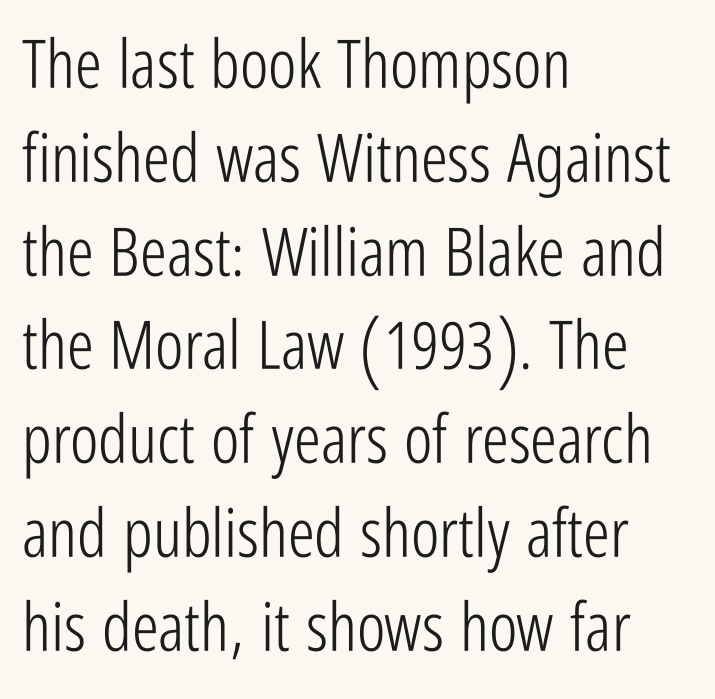
{"serif": "no", "italic": "no", "bold": "no", "weight": "light", "width": "condensed", "stroke_contrast": "low", "x_height": "medium", "monospaced": "no", "underline": "no", "align": "left", "line_spacing": "normal", "line_spacing_ratio": 1.4, "letter_spacing": "normal", "letter_spacing_em": 0.0, "glyph_px": 67}
